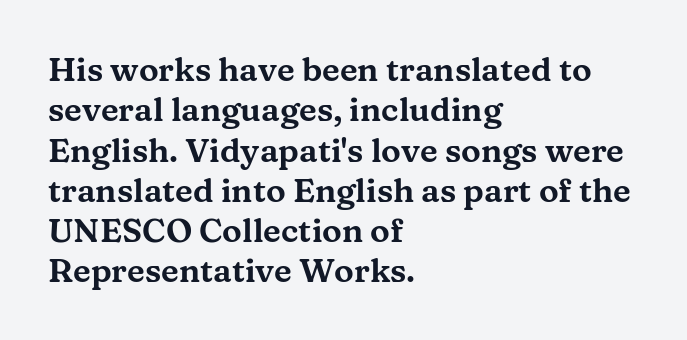
The image shows 33 px wide serif type, upright; set left-aligned, line spacing 1.22x, normal letter spacing, not underlined; medium stroke contrast and a medium x-height.
